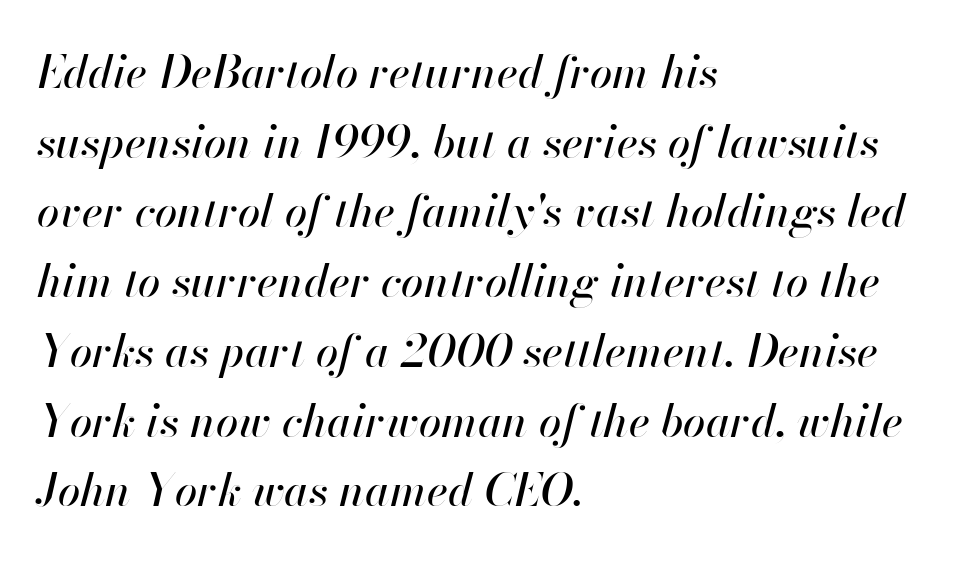
{"italic": "yes", "lean": "right", "slant_degrees": 13, "width": "normal", "stroke_contrast": "high", "x_height": "small", "monospaced": "no", "underline": "no", "align": "left", "line_spacing": "normal", "line_spacing_ratio": 1.55, "letter_spacing": "normal", "letter_spacing_em": 0.0, "glyph_px": 45}
